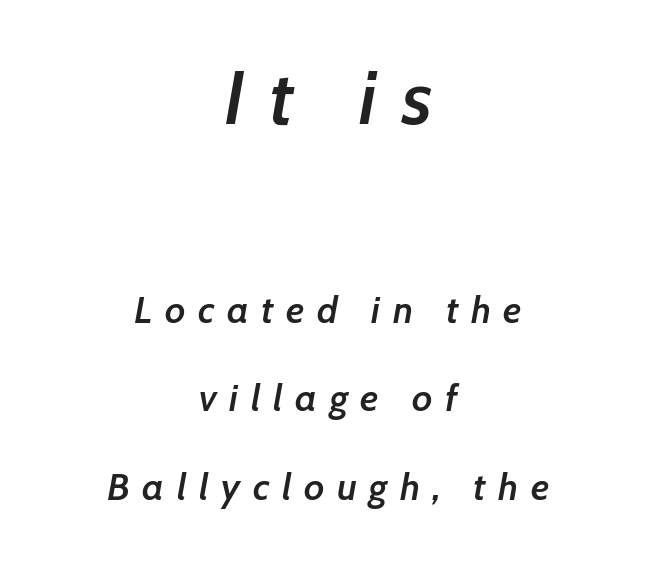
Q: Is the text bold? A: Semi-bold.
Q: Is the text italic (slanted)? A: Yes, it leans right by about 7 degrees.
Q: Is the text underlined? A: No.
Q: How is the paragraph aligned? A: Centered.
Q: Is the spacing between letters normal or unusually wide? A: Unusually wide.
Q: Is the spacing between lines tight, normal or loose? A: Loose.
Q: Which block of text is set in a larger size, the first (top) or the second (bottom)? A: The first (top) one.
Q: Width (condensed, normal, or wide)? A: Normal.
Q: Stroke contrast? A: Low.
Q: x-height? A: Medium.
Q: Monospaced? A: No.
